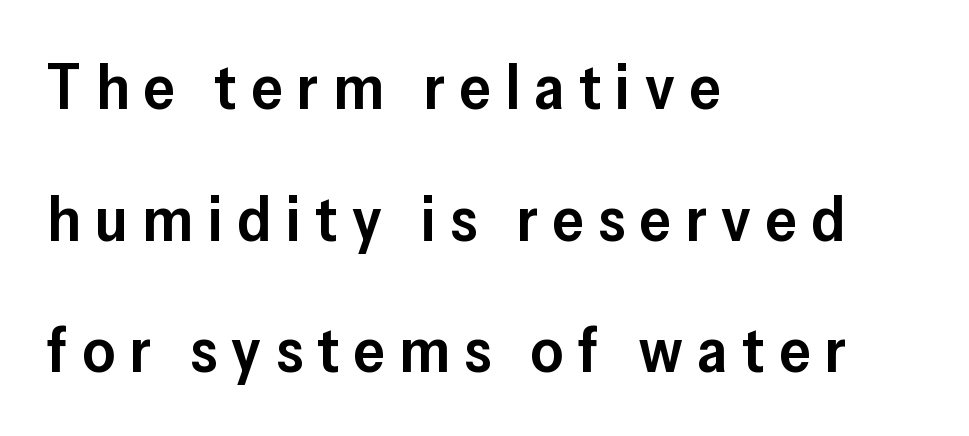
The image shows 63 px semibold sans-serif type, upright; set left-aligned, loose line spacing (2.09x), unusually wide letter spacing (+0.23 em), not underlined; low stroke contrast and a medium x-height.
